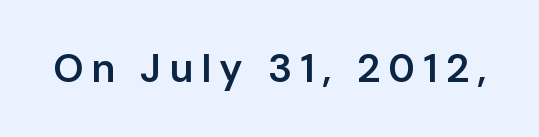
{"serif": "no", "italic": "no", "bold": "semi", "weight": "semibold", "width": "normal", "stroke_contrast": "low", "x_height": "medium", "monospaced": "no", "underline": "no", "glyph_px": 40}
